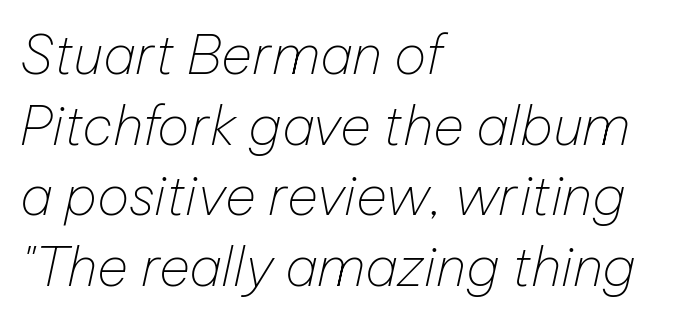
The image shows 54 px thin type, italic (leaning right); set left-aligned, normal line spacing (1.31x), normal letter spacing, not underlined; low stroke contrast and a medium x-height.
